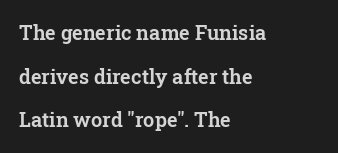
Q: Is the text italic (slanted)? A: No, it is upright.
Q: Is the text underlined? A: No.
Q: How is the paragraph aligned? A: Left-aligned.
Q: Is the spacing between letters normal or unusually wide? A: Normal.
Q: Is the spacing between lines tight, normal or loose? A: Loose.
